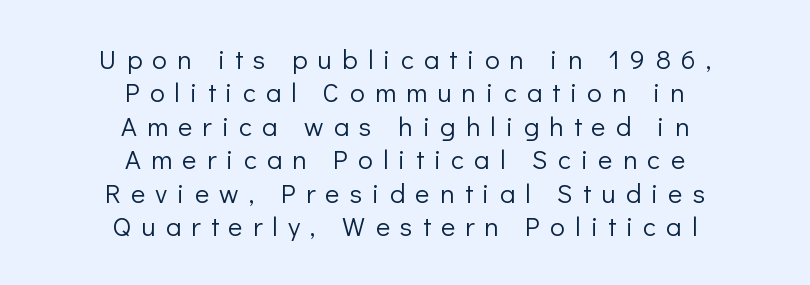
{"italic": "no", "bold": "no", "underline": "no", "align": "center", "line_spacing_ratio": 1.24, "letter_spacing": "wide", "letter_spacing_em": 0.38, "glyph_px": 27}
